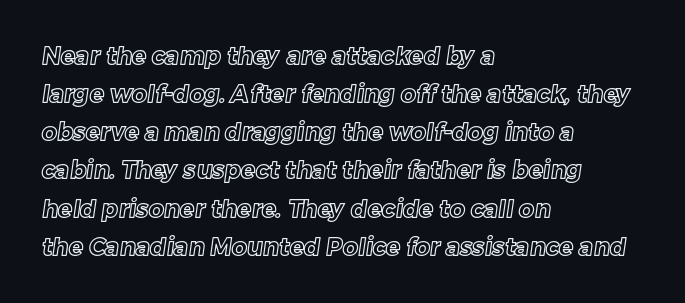
Q: Is the text underlined? A: No.
Q: How is the paragraph aligned? A: Left-aligned.
Q: Is the spacing between letters normal or unusually wide? A: Normal.
Q: Is the spacing between lines tight, normal or loose? A: Normal.
